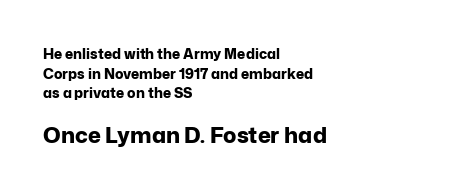
The image shows 22 px bold type, upright; set left-aligned, normal line spacing (1.4x), normal letter spacing, not underlined; the second (bottom) block is 1.57x larger.
